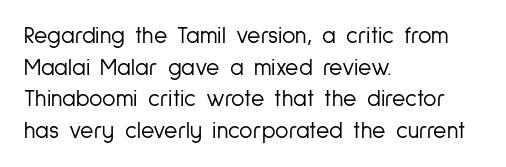
The image shows 23 px text type, upright; set left-aligned, normal line spacing (1.37x), normal letter spacing, not underlined.
